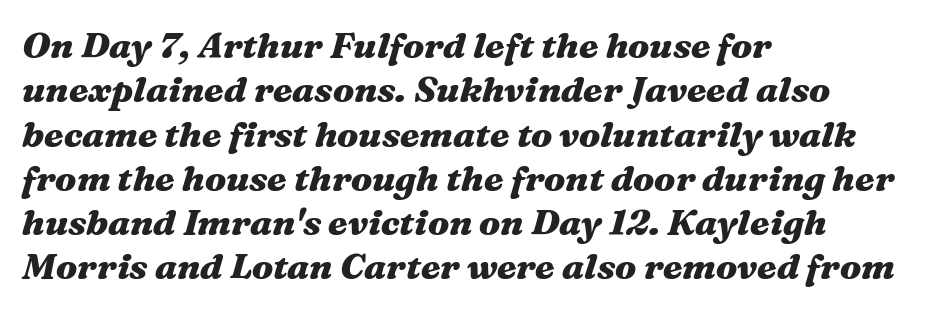
{"italic": "yes", "lean": "right", "slant_degrees": 16, "bold": "yes", "weight": "heavy", "width": "wide", "stroke_contrast": "medium", "x_height": "medium", "monospaced": "no", "underline": "no", "align": "left", "line_spacing_ratio": 1.23, "letter_spacing": "normal", "letter_spacing_em": 0.0, "glyph_px": 36}
